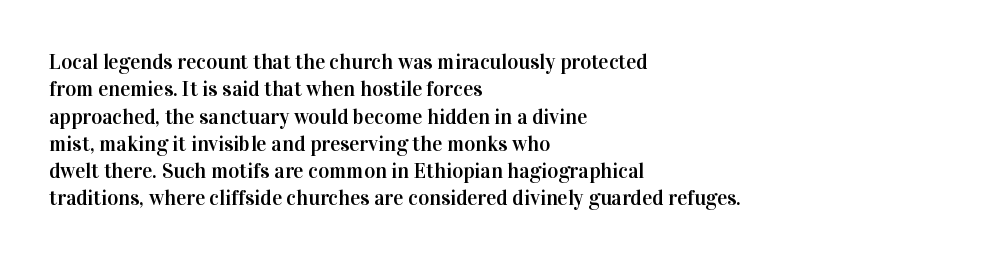
Q: Is the text italic (slanted)? A: No, it is upright.
Q: Is the text underlined? A: No.
Q: How is the paragraph aligned? A: Left-aligned.
Q: Is the spacing between letters normal or unusually wide? A: Normal.
Q: Is the spacing between lines tight, normal or loose? A: Normal.
